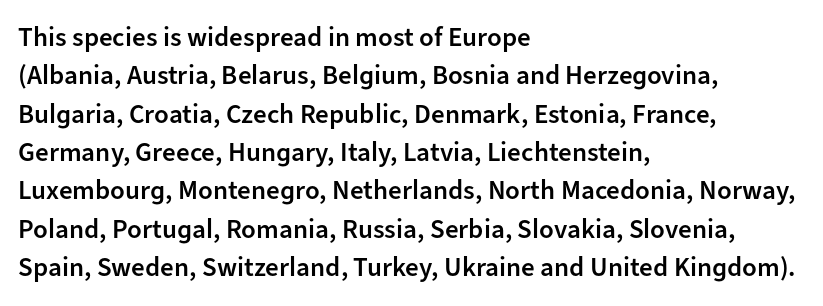
Q: Is the text bold? A: Semi-bold.
Q: Is the text italic (slanted)? A: No, it is upright.
Q: Is the text underlined? A: No.
Q: How is the paragraph aligned? A: Left-aligned.
Q: Is the spacing between letters normal or unusually wide? A: Normal.
Q: Is the spacing between lines tight, normal or loose? A: Normal.
